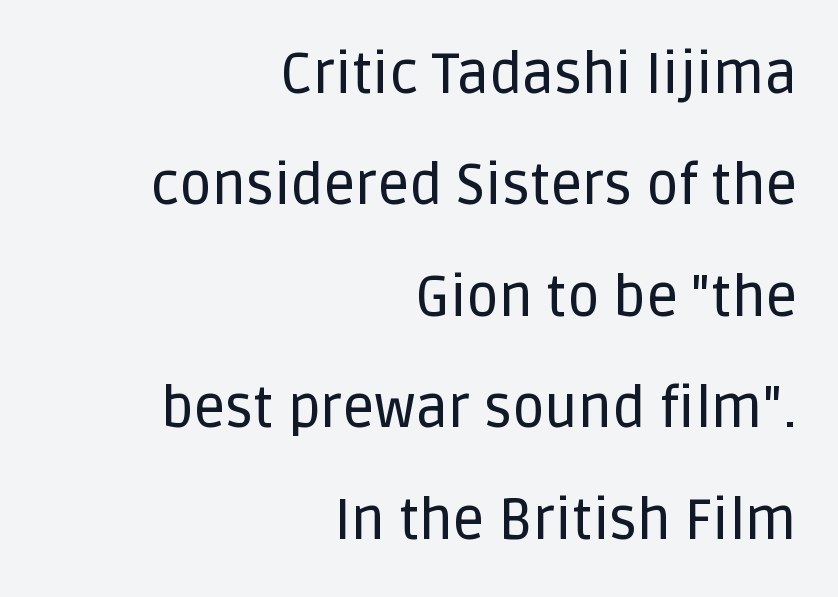
Default kerning and tracking; the words read as compact shapes. The words here are not underlined. Here the designer chose a conventional face with non-uniform glyph widths. Style check: upright. Horizontally, the lines are justified to the trailing edge only. In terms of leading, this rendering errs on the spacious side.
